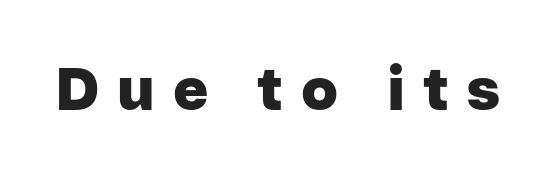
{"serif": "no", "italic": "no", "bold": "yes", "weight": "heavy", "width": "normal", "stroke_contrast": "low", "x_height": "medium", "monospaced": "no", "underline": "no", "letter_spacing": "wide", "letter_spacing_em": 0.3, "glyph_px": 60}
